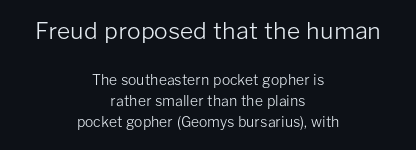
{"italic": "no", "bold": "no", "underline": "no", "align": "center", "line_spacing": "normal", "line_spacing_ratio": 1.53, "letter_spacing": "normal", "letter_spacing_em": 0.0, "larger_block": "first", "size_ratio": 1.64, "glyph_px": 23}
